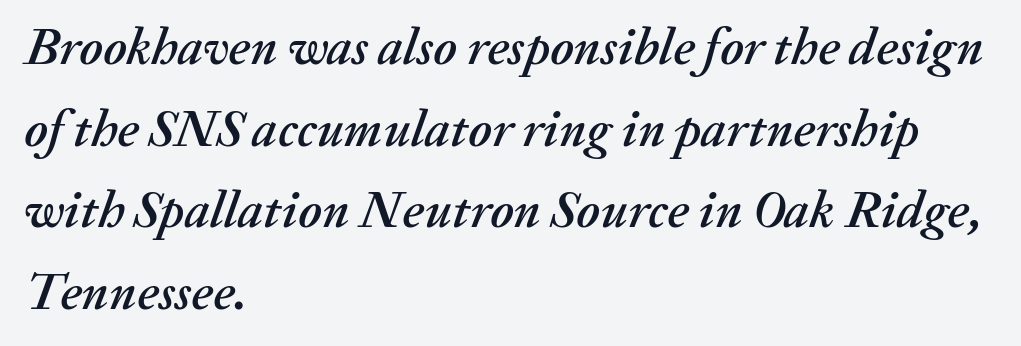
A classic flush-left, rag-right setting is used for this passage. Students, observe: this is what conventionally led text looks like. These lines are rendered in a variable-pitch font. Looking at the ascenders, they clearly lean.
